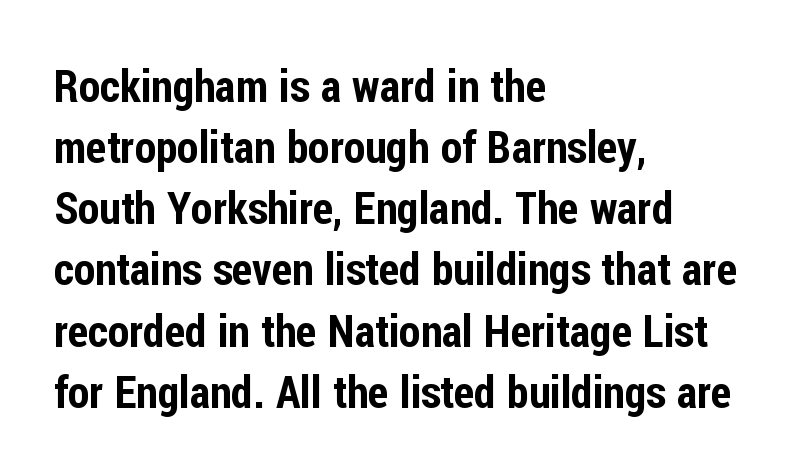
Q: Is the text italic (slanted)? A: No, it is upright.
Q: Is the typeface a serif or a sans-serif typeface? A: Sans-serif.
Q: Is the text underlined? A: No.
Q: How is the paragraph aligned? A: Left-aligned.
Q: Is the spacing between letters normal or unusually wide? A: Normal.
Q: Is the spacing between lines tight, normal or loose? A: Normal.
Q: Width (condensed, normal, or wide)? A: Condensed.
Q: Stroke contrast? A: Low.
Q: x-height? A: Medium.
Q: Monospaced? A: No.
